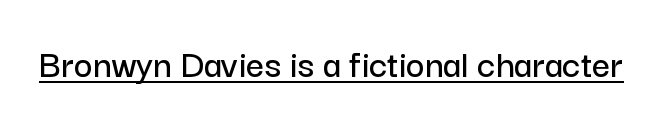
Q: Is the text italic (slanted)? A: No, it is upright.
Q: Is the typeface a serif or a sans-serif typeface? A: Sans-serif.
Q: Is the text underlined? A: Yes.
Q: Is the spacing between letters normal or unusually wide? A: Normal.
Q: Width (condensed, normal, or wide)? A: Normal.
Q: Stroke contrast? A: Low.
Q: x-height? A: Medium.
Q: Monospaced? A: No.
